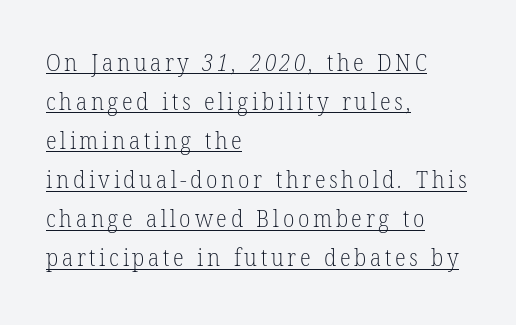
{"bold": "no", "underline": "yes", "align": "left", "line_spacing": "normal", "line_spacing_ratio": 1.7, "glyph_px": 23}
